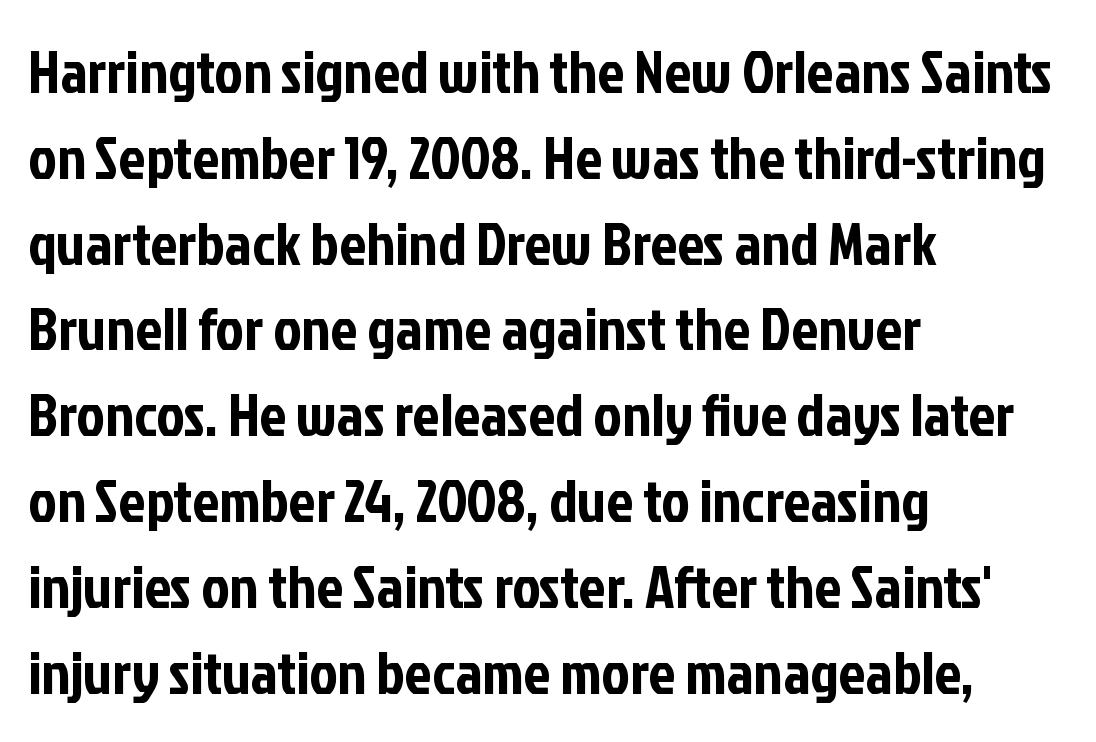
{"serif": "no", "italic": "no", "width": "condensed", "stroke_contrast": "low", "x_height": "medium", "monospaced": "no", "underline": "no", "align": "left", "line_spacing": "normal", "line_spacing_ratio": 1.43, "letter_spacing": "normal", "letter_spacing_em": 0.0, "glyph_px": 60}
